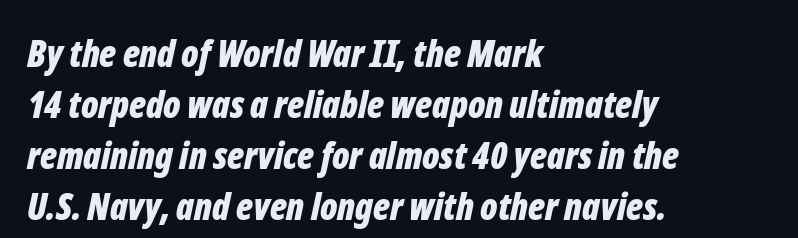
The image shows 37 px bold, condensed type, italic (leaning right); set left-aligned, normal line spacing (1.38x), normal letter spacing, not underlined; low stroke contrast and a medium x-height.
